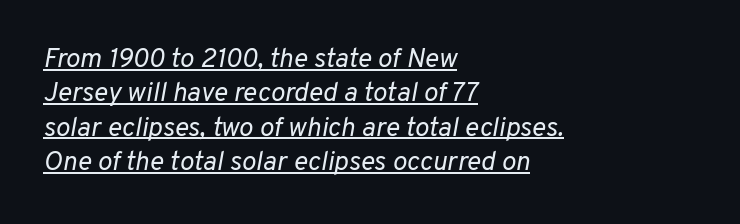
The line-height multiplier appears to be the usual default. The face looks like a standard text weight, possibly lighter. Between one letter and the next there's only the usual sliver of space. Students, observe the line beneath the letters — that is underlining. Looking at the ascenders, they clearly lean. These lines are set flush left with a ragged right edge.
